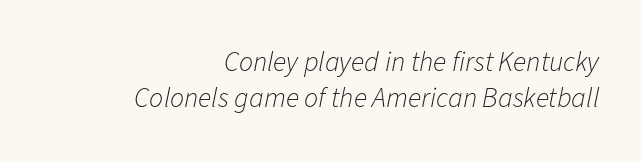
Is this a fixed-width face? No — the glyphs have proportional, varying widths. Is the type heavy? It reads as light-to-regular instead. Emphasis-style slanted type is in use. Any mark beneath the type? The region is blank. Line spacing here is normal.
